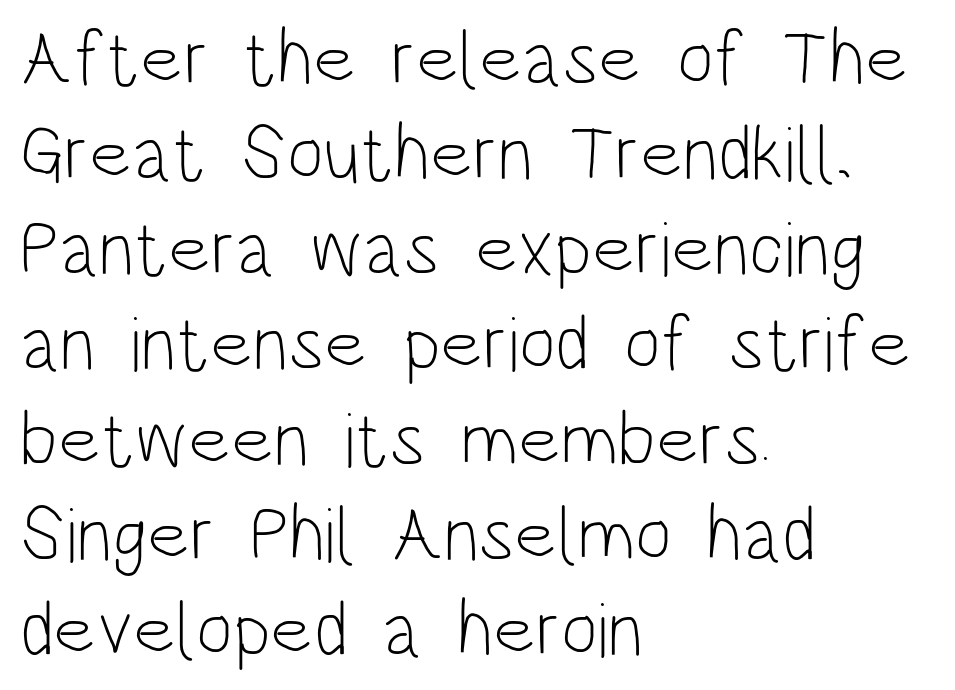
The image shows 78 px light, condensed sans-serif type, upright; set left-aligned, line spacing 1.22x, normal letter spacing, not underlined; low stroke contrast and a large x-height.
